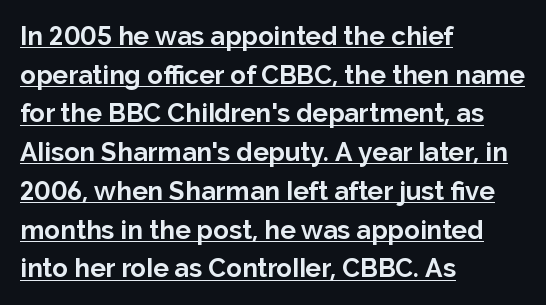
The image shows 26 px bold type, upright; set left-aligned, normal line spacing (1.49x), normal letter spacing, underlined.
